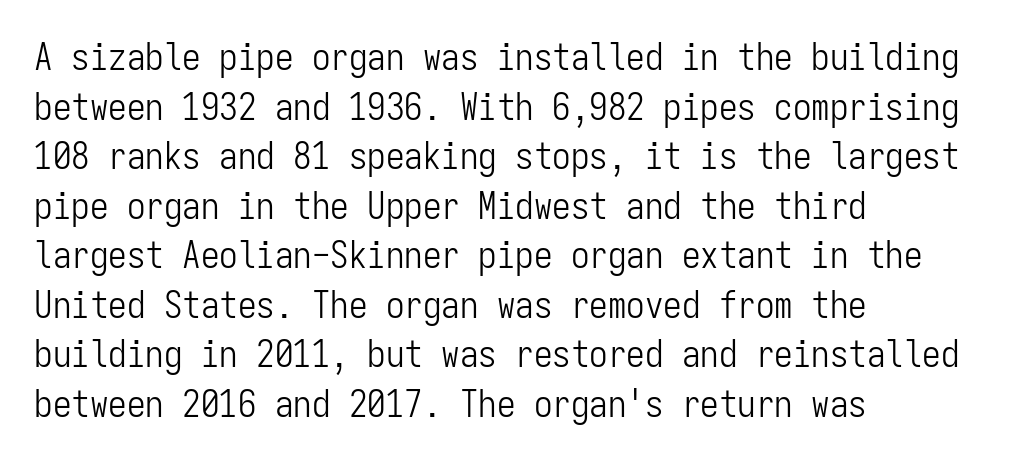
{"serif": "no", "italic": "no", "bold": "no", "weight": "light", "width": "condensed", "stroke_contrast": "low", "x_height": "medium", "monospaced": "yes", "underline": "no", "align": "left", "line_spacing": "normal", "line_spacing_ratio": 1.34, "letter_spacing": "normal", "letter_spacing_em": 0.0, "glyph_px": 37}
